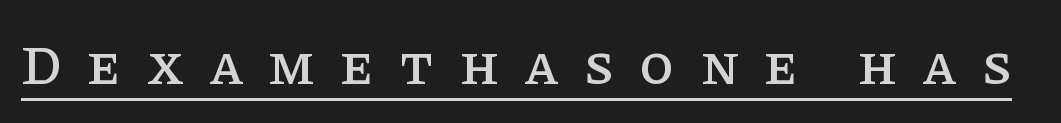
{"serif": "yes", "italic": "no", "width": "normal", "stroke_contrast": "low", "x_height": "large", "monospaced": "no", "underline": "yes", "letter_spacing": "wide", "letter_spacing_em": 0.45, "glyph_px": 56}
